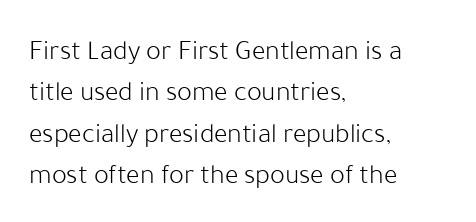
{"serif": "no", "italic": "no", "bold": "no", "weight": "light", "width": "normal", "stroke_contrast": "low", "x_height": "medium", "monospaced": "no", "underline": "no", "align": "left", "line_spacing": "normal", "line_spacing_ratio": 1.48, "letter_spacing": "normal", "letter_spacing_em": 0.0, "glyph_px": 28}
